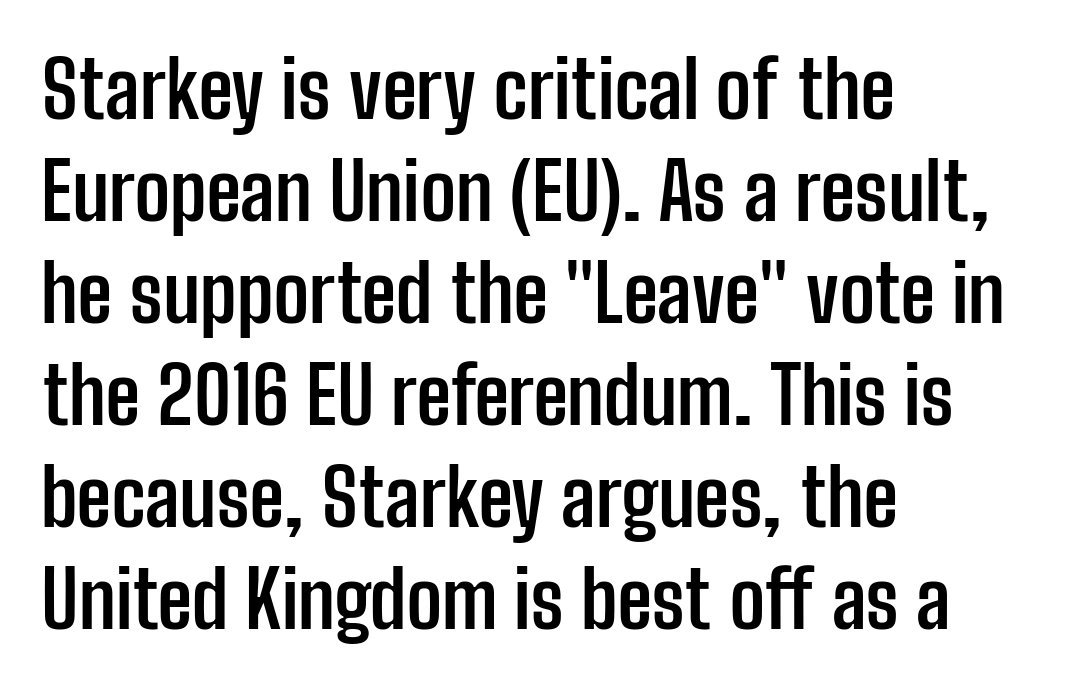
The image shows 79 px semibold, condensed sans-serif type, upright; set left-aligned, normal line spacing (1.29x), normal letter spacing, not underlined; low stroke contrast and a medium x-height.
